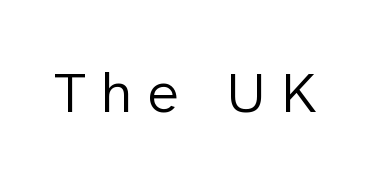
Q: Is the text bold? A: No.
Q: Is the text italic (slanted)? A: No, it is upright.
Q: Is the typeface a serif or a sans-serif typeface? A: Sans-serif.
Q: Is the text underlined? A: No.
Q: Is the spacing between letters normal or unusually wide? A: Unusually wide.
Q: Width (condensed, normal, or wide)? A: Normal.
Q: Stroke contrast? A: Low.
Q: x-height? A: Medium.
Q: Monospaced? A: No.
